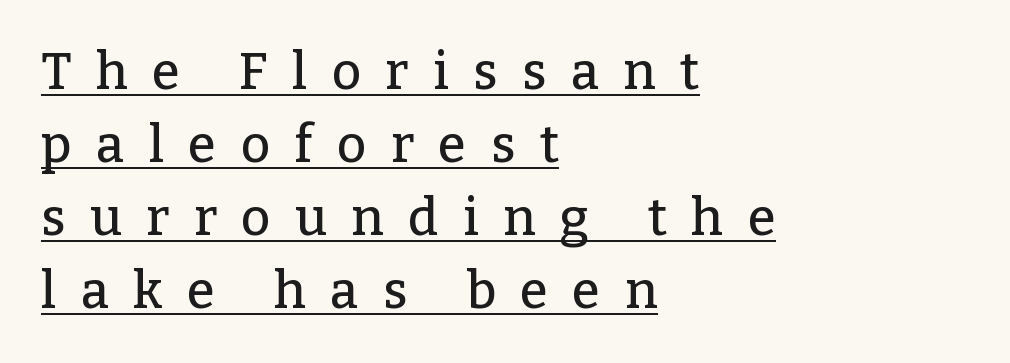
Q: Is the text italic (slanted)? A: No, it is upright.
Q: Is the typeface a serif or a sans-serif typeface? A: Serif.
Q: Is the text underlined? A: Yes.
Q: How is the paragraph aligned? A: Left-aligned.
Q: Is the spacing between letters normal or unusually wide? A: Unusually wide.
Q: Is the spacing between lines tight, normal or loose? A: Normal.
Q: Width (condensed, normal, or wide)? A: Normal.
Q: Stroke contrast? A: Low.
Q: x-height? A: Medium.
Q: Monospaced? A: No.
